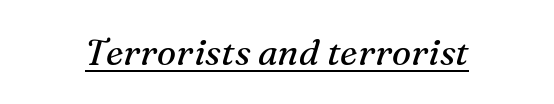
{"serif": "yes", "italic": "yes", "lean": "right", "slant_degrees": 16, "bold": "no", "weight": "regular", "width": "normal", "stroke_contrast": "medium", "x_height": "medium", "monospaced": "no", "underline": "yes", "letter_spacing": "normal", "letter_spacing_em": 0.0, "glyph_px": 36}
